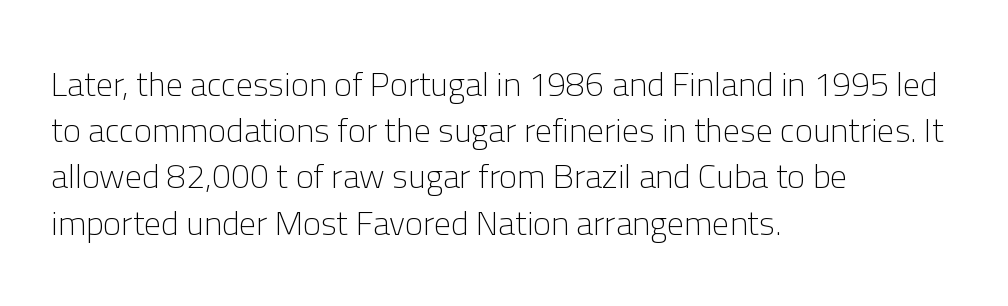
Q: Is the text bold? A: No.
Q: Is the text italic (slanted)? A: No, it is upright.
Q: Is the typeface a serif or a sans-serif typeface? A: Sans-serif.
Q: Is the text underlined? A: No.
Q: How is the paragraph aligned? A: Left-aligned.
Q: Is the spacing between letters normal or unusually wide? A: Normal.
Q: Is the spacing between lines tight, normal or loose? A: Normal.
Q: Width (condensed, normal, or wide)? A: Normal.
Q: Stroke contrast? A: Low.
Q: x-height? A: Medium.
Q: Monospaced? A: No.
